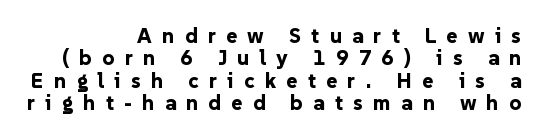
The lettering holds an erect, upright posture throughout. Short note: letters widely spaced. These lines are set flush right with a ragged left edge. The face used here has the dense, thick strokes of a bold.
